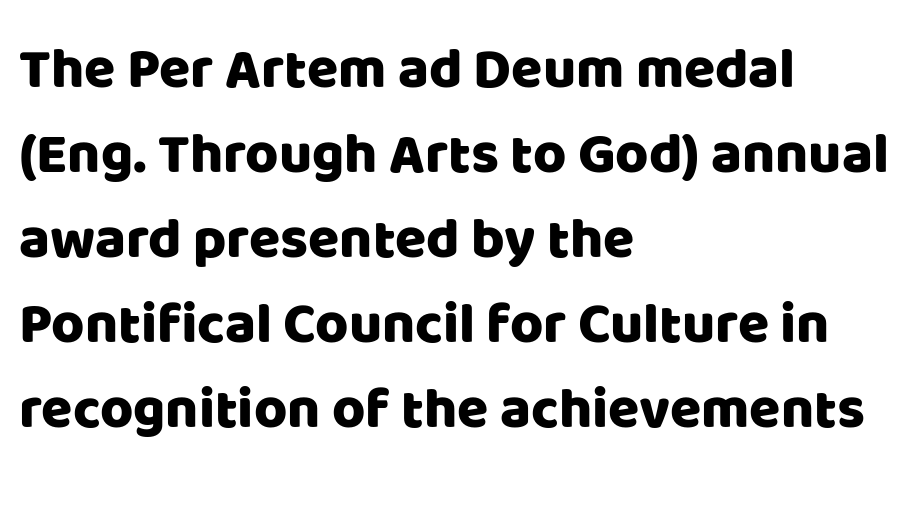
The image shows 57 px sans-serif type, upright; set left-aligned, normal line spacing (1.49x), normal letter spacing, not underlined; low stroke contrast and a large x-height.
